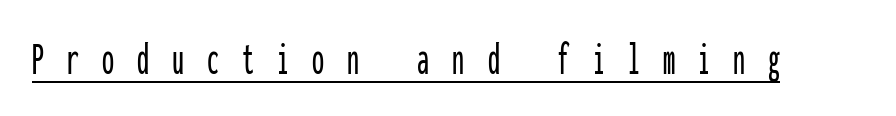
Q: Is the text italic (slanted)? A: No, it is upright.
Q: Is the typeface a serif or a sans-serif typeface? A: Sans-serif.
Q: Is the text underlined? A: Yes.
Q: Is the spacing between letters normal or unusually wide? A: Unusually wide.
Q: Width (condensed, normal, or wide)? A: Condensed.
Q: Stroke contrast? A: Low.
Q: x-height? A: Medium.
Q: Monospaced? A: Yes.
